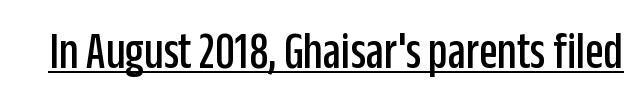
The image shows 53 px condensed sans-serif type, upright; set normal letter spacing, underlined; low stroke contrast and a large x-height.
